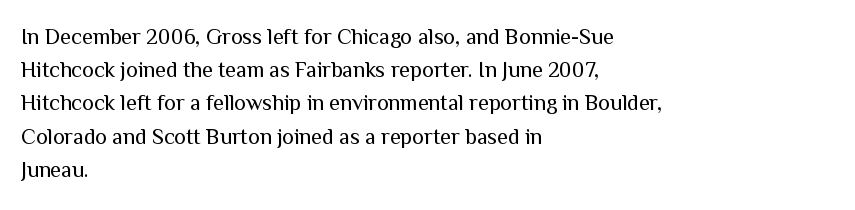
Tall strokes in this sample are plumb rather than angled. Weight: regular or lighter. Tracking value appears to be zero — textbook default spacing. The passage shown stacks its lines at a standard gap. The lines in this sample share a left origin and differ only in where they stop. Anything drawn beneath the words? Only blank space.
